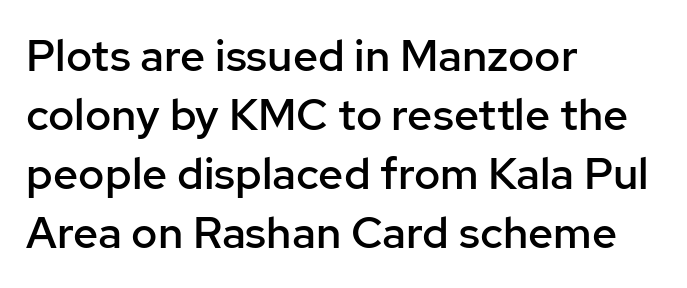
Typographic density is moderately raised because the face is semibold. You could call the tracking neutral — neither tight nor loose. A roman cut, with each character standing at attention. This sample has the flowing, uneven cadence of proportional lettering.
